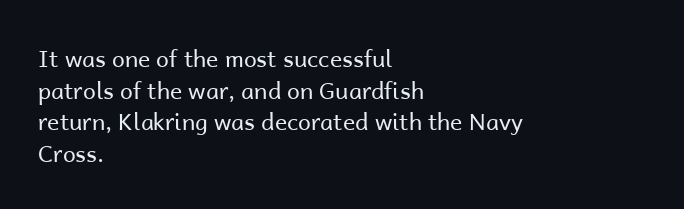
The image shows 23 px text type, upright; set left-aligned, normal line spacing (1.37x), normal letter spacing, not underlined.
